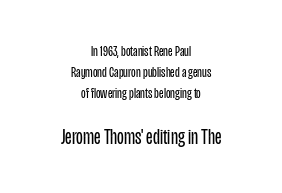
Check the space under the baseline: it is left empty. Spacing between characters is what you'd get straight out of the box. If you drew a line through each stem, it would be perfectly vertical. The letterforms sit at book weight or below. In CSS terms this would be text-align: center. Evenly set lines give the paragraph a standard silhouette.
